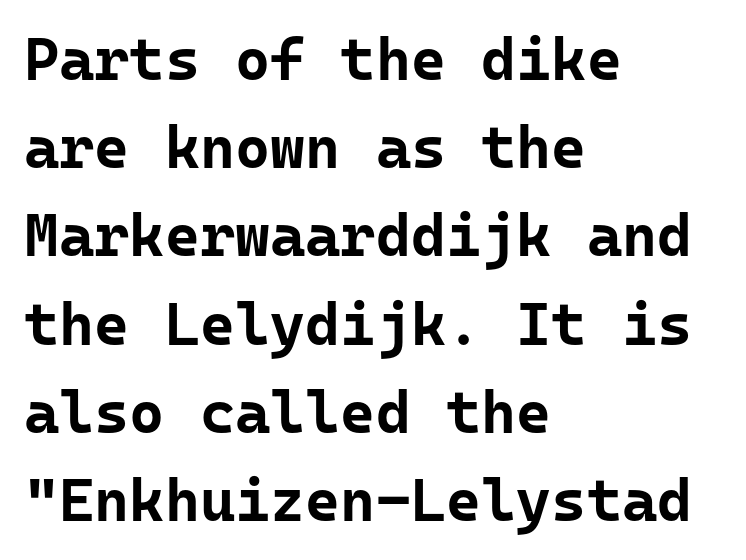
The image shows 60 px bold sans-serif type, upright, monospaced; set left-aligned, normal line spacing (1.47x), normal letter spacing, not underlined; low stroke contrast and a medium x-height.
